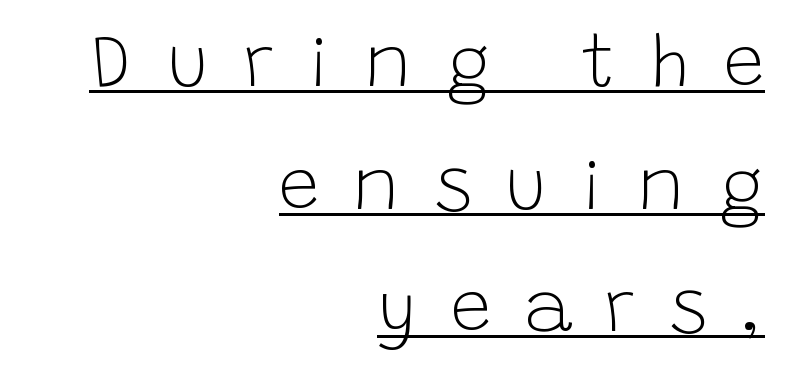
Q: Is the text bold? A: No.
Q: Is the text italic (slanted)? A: No, it is upright.
Q: Is the typeface a serif or a sans-serif typeface? A: Sans-serif.
Q: Is the text underlined? A: Yes.
Q: How is the paragraph aligned? A: Right-aligned.
Q: Is the spacing between letters normal or unusually wide? A: Unusually wide.
Q: Is the spacing between lines tight, normal or loose? A: Normal.
Q: Width (condensed, normal, or wide)? A: Normal.
Q: Stroke contrast? A: Low.
Q: x-height? A: Large.
Q: Monospaced? A: No.
